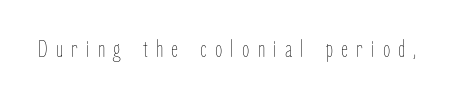
The letters stand upright; this is a roman face. The strokes carry an ordinary text weight at most. The area under the type is left untouched. Is the letter spacing exaggerated? Yes — the characters are pushed far apart.
